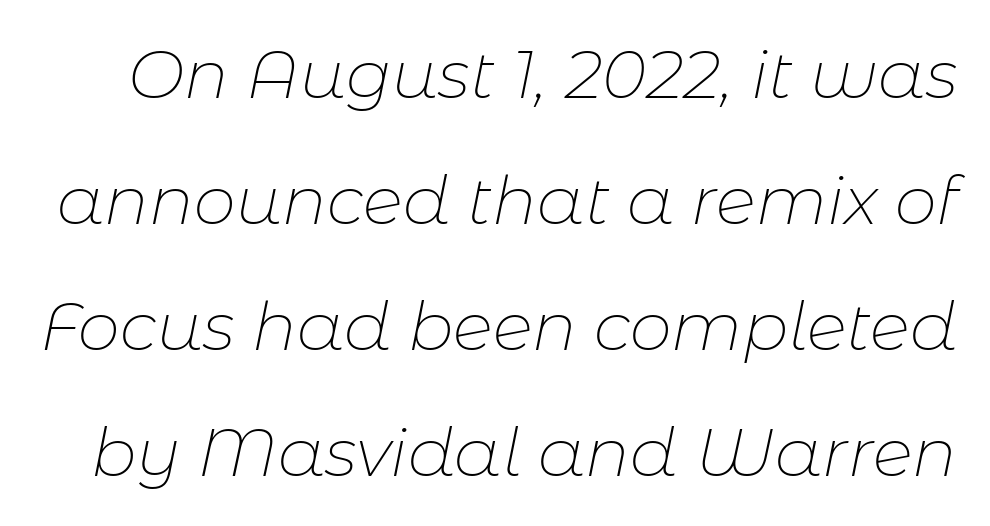
The image shows 67 px thin type, italic (leaning right); set line spacing 1.88x, normal letter spacing, not underlined; low stroke contrast and a medium x-height.
